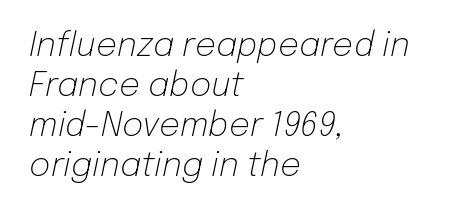
The image shows 33 px light type, italic (leaning right); set left-aligned, line spacing 1.21x, normal letter spacing, not underlined; low stroke contrast and a medium x-height.
